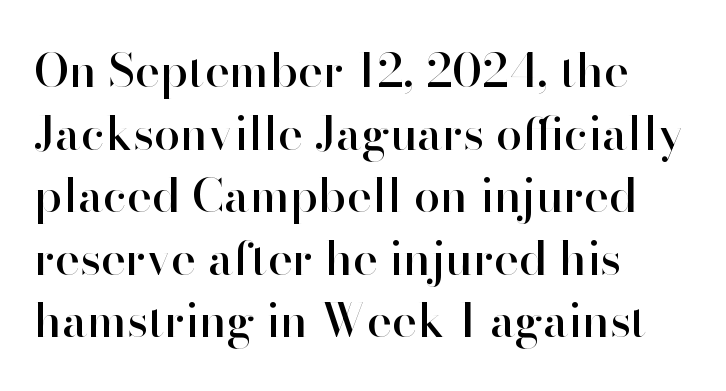
The image shows 47 px sans-serif type, upright; set left-aligned, normal line spacing (1.33x), normal letter spacing, not underlined; high stroke contrast and a small x-height.
